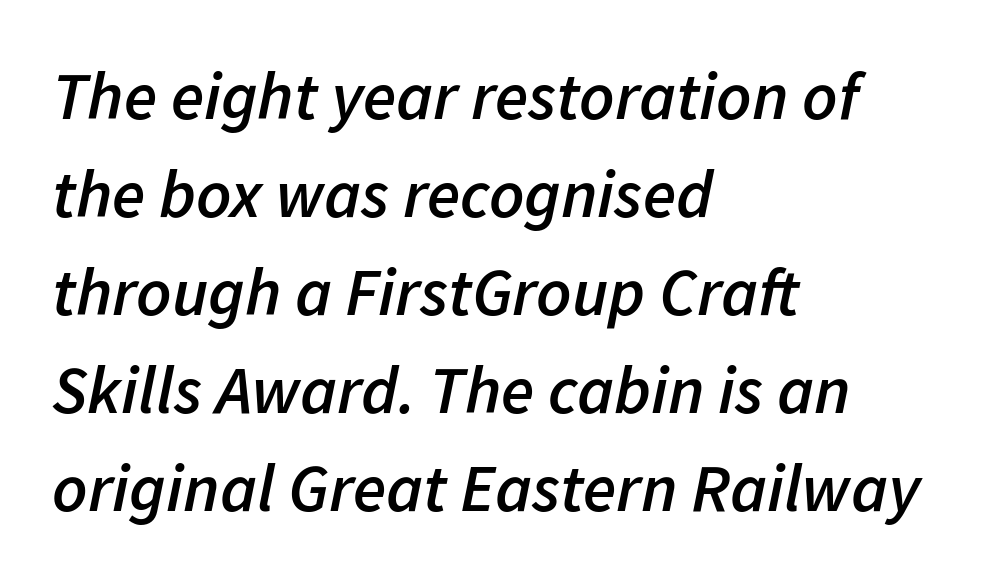
Here the designer chose a conventional face with non-uniform glyph widths. Clear beneath every line of the passage. You can tell it's italic because the verticals aren't actually vertical. The space between consecutive lines is moderate.
